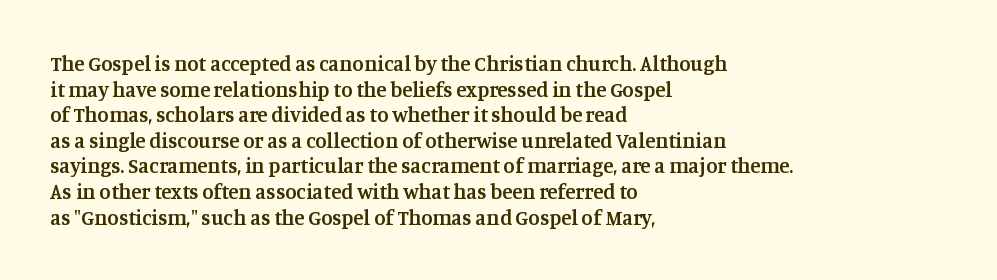
The image shows 21 px text type, upright; set left-aligned, line spacing 1.22x, normal letter spacing, not underlined.
